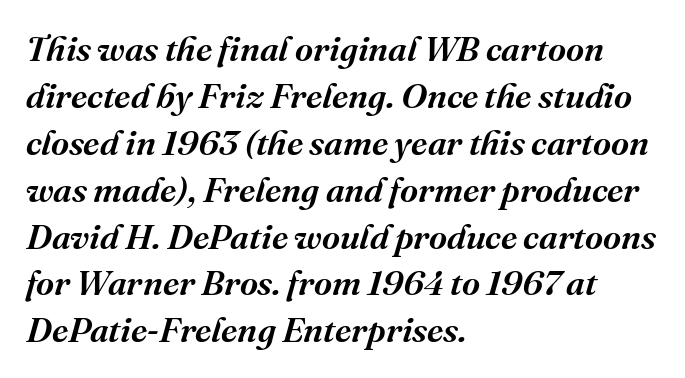
The image shows 35 px serif type, italic (leaning right); set left-aligned, normal line spacing (1.34x), normal letter spacing, not underlined; medium stroke contrast and a medium x-height.
